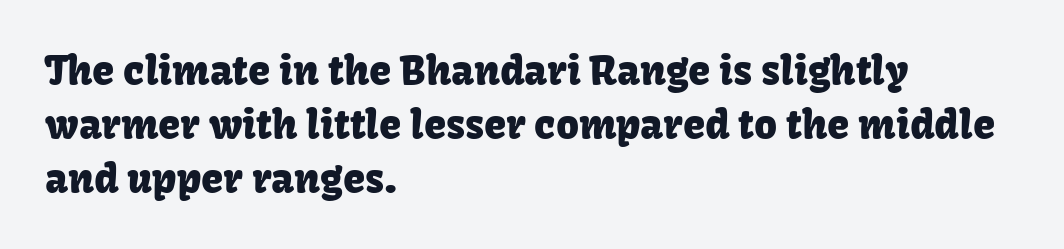
The rendering uses a moderate line-height, typical for paragraphs. Nobody touched the tracking dial on this one. These lines are rendered in a variable-pitch font. Unlike italic type, these characters show no tilt at all. Horizontally, the lines are justified to the leading edge only. Stroke terminals: plain, sans-serif.
